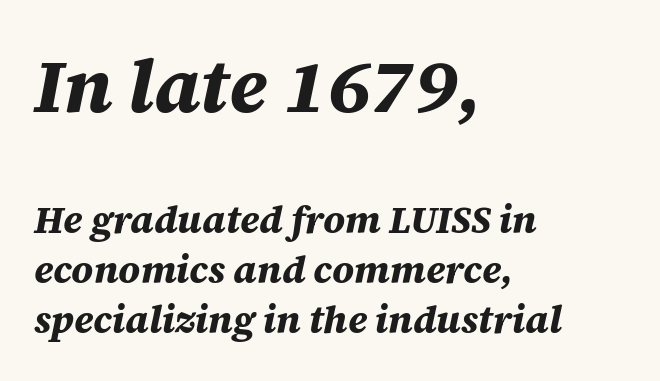
Q: Is the text bold? A: Yes.
Q: Is the text italic (slanted)? A: Yes, it leans right by about 12 degrees.
Q: Is the text underlined? A: No.
Q: How is the paragraph aligned? A: Left-aligned.
Q: Is the spacing between letters normal or unusually wide? A: Normal.
Q: Is the spacing between lines tight, normal or loose? A: Normal.
Q: Which block of text is set in a larger size, the first (top) or the second (bottom)? A: The first (top) one.
Q: Width (condensed, normal, or wide)? A: Normal.
Q: Stroke contrast? A: Medium.
Q: x-height? A: Large.
Q: Monospaced? A: No.
